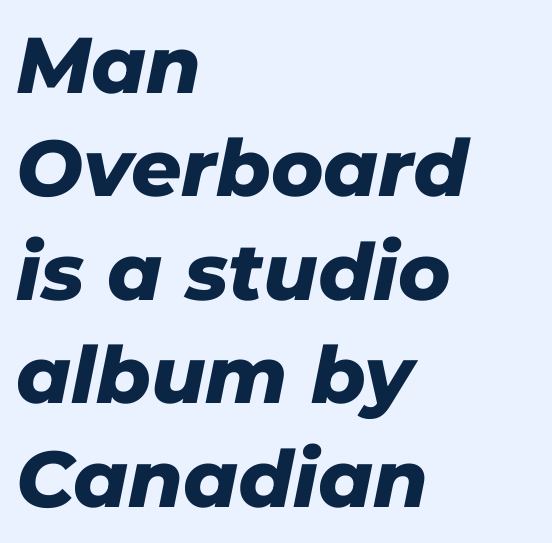
The image shows 79 px heavy type, italic (leaning right); set left-aligned, normal line spacing (1.31x), normal letter spacing, not underlined; low stroke contrast and a medium x-height.
